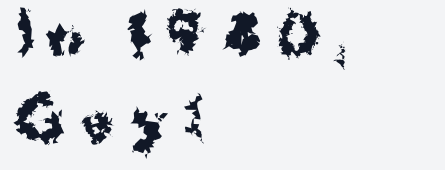
These lines have a slow, spaced-out rhythm from letter to letter. Glance below the letters and you will spot only blank space. The rendering uses natural spacing where letterforms have individual widths. In terms of leading, this rendering sits right in the middle. Serif or sans? Sans — the stroke terminals are bare. These lines were composed using upright roman letters.
